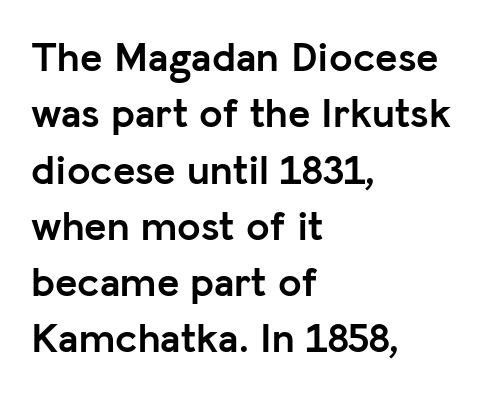
Underline: absent. Unlike italic type, these characters show no tilt at all. Note the varied advance widths — an 'i' is clearly narrower than an 'm'. Is the type bold? Yes — the strokes are clearly thick and heavy. The setting favours the left margin, as ordinary paragraphs usually do. The space between consecutive lines is moderate.
